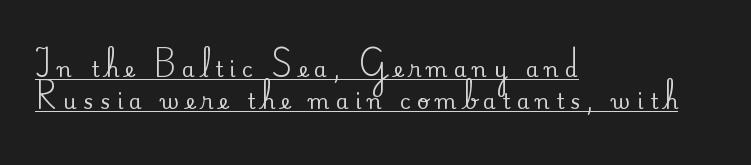
Does the copy run flush right? No — it runs flush left. Between one letter and the next there's a generous, obvious gap. Leading matches the norm, producing a regular column. This sample carries an underscore along the baseline area. Designer's note — italics off, roman on.
